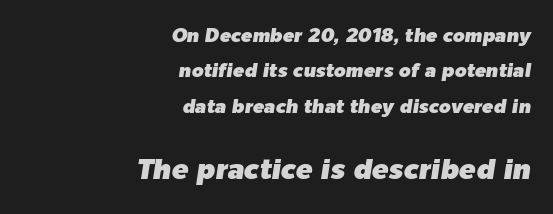
This sample uses plain, unmodified letter spacing. If you drew a line through each stem, it would be angled. The face used here is proportionally spaced, like ordinary book or web type. A student would call this right alignment; a typographer would say flush right, rag left.
